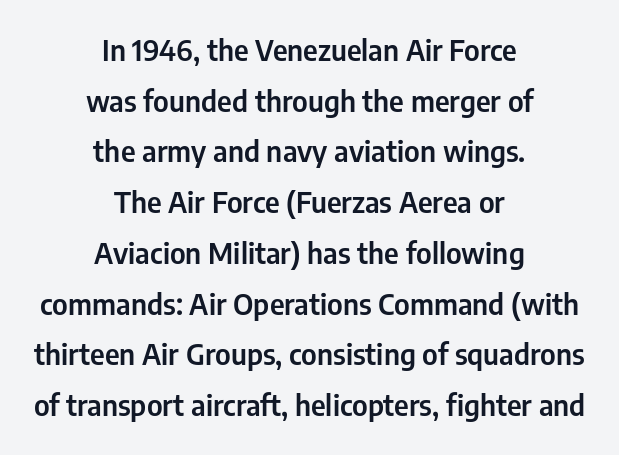
The image shows 29 px condensed sans-serif type, upright; set centered, line spacing 1.75x, normal letter spacing, not underlined; low stroke contrast and a medium x-height.
